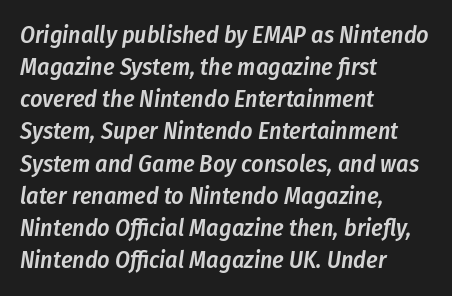
This sample uses plain, unmodified letter spacing. If you drew a ruler down the left edge, every line would touch it. Successive baselines arrive at the customary interval. This rendering features lettering with no underline.
